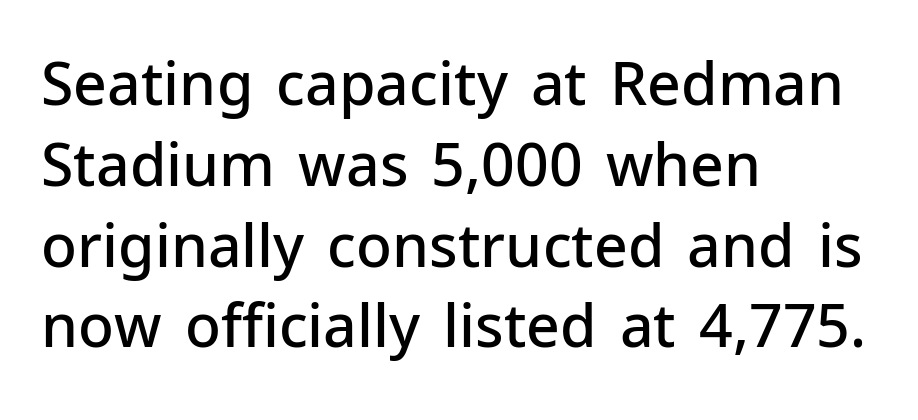
Q: Is the text bold? A: Semi-bold.
Q: Is the text italic (slanted)? A: No, it is upright.
Q: Is the typeface a serif or a sans-serif typeface? A: Sans-serif.
Q: Is the text underlined? A: No.
Q: How is the paragraph aligned? A: Left-aligned.
Q: Is the spacing between letters normal or unusually wide? A: Normal.
Q: Is the spacing between lines tight, normal or loose? A: Normal.
Q: Width (condensed, normal, or wide)? A: Normal.
Q: Stroke contrast? A: Low.
Q: x-height? A: Medium.
Q: Monospaced? A: No.
